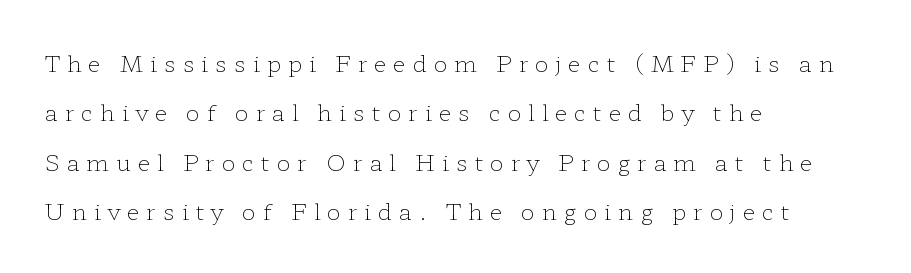
Each row of text sits above clean, open space. This is not heavy type; no bold has been used. Visually the block forms a straight wall on the left and a jagged coastline on the right. A typesetter would mark this as roman, not italic. Honestly, the rows look like they've been pulled way apart.
